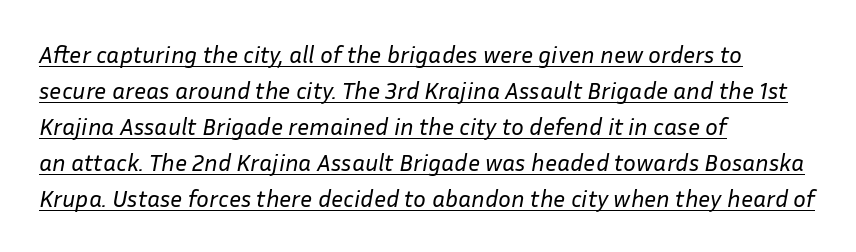
{"italic": "yes", "lean": "right", "slant_degrees": 10, "bold": "no", "underline": "yes", "align": "left", "line_spacing": "normal", "line_spacing_ratio": 1.5, "letter_spacing": "normal", "letter_spacing_em": 0.0, "glyph_px": 24}
